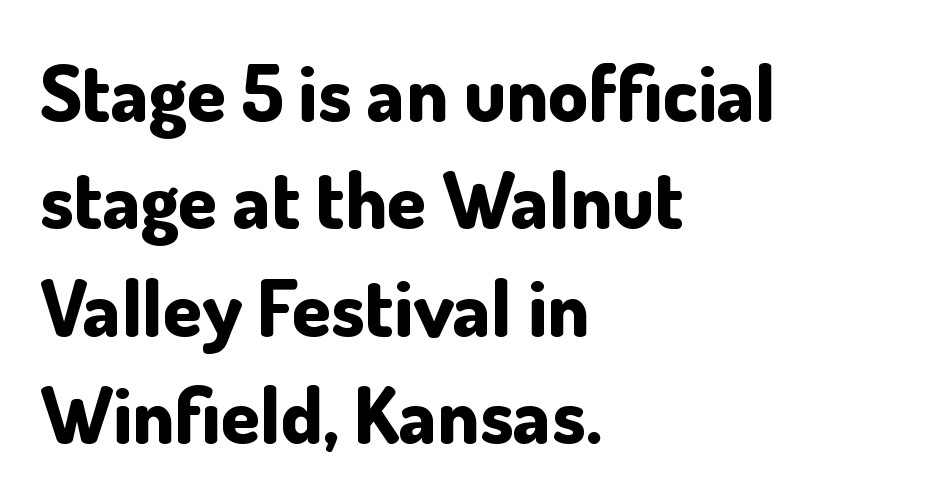
Q: Is the text bold? A: Yes.
Q: Is the text italic (slanted)? A: No, it is upright.
Q: Is the typeface a serif or a sans-serif typeface? A: Sans-serif.
Q: Is the text underlined? A: No.
Q: How is the paragraph aligned? A: Left-aligned.
Q: Is the spacing between letters normal or unusually wide? A: Normal.
Q: Is the spacing between lines tight, normal or loose? A: Normal.
Q: Width (condensed, normal, or wide)? A: Normal.
Q: Stroke contrast? A: Low.
Q: x-height? A: Small.
Q: Monospaced? A: No.
